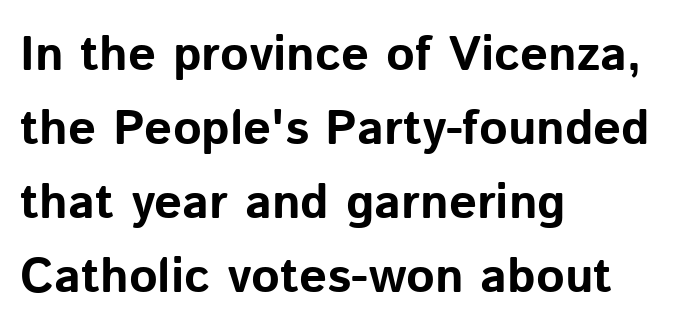
Q: Is the text bold? A: Yes.
Q: Is the text italic (slanted)? A: No, it is upright.
Q: Is the typeface a serif or a sans-serif typeface? A: Sans-serif.
Q: Is the text underlined? A: No.
Q: How is the paragraph aligned? A: Left-aligned.
Q: Is the spacing between letters normal or unusually wide? A: Normal.
Q: Is the spacing between lines tight, normal or loose? A: Normal.
Q: Width (condensed, normal, or wide)? A: Normal.
Q: Stroke contrast? A: Low.
Q: x-height? A: Medium.
Q: Monospaced? A: No.
